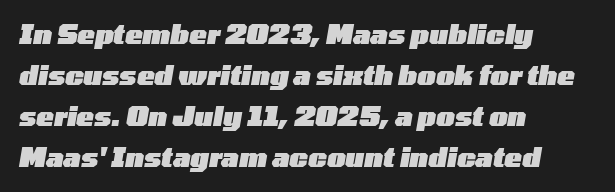
Q: Is the text bold? A: Yes.
Q: Is the text italic (slanted)? A: Yes, it leans right by about 10 degrees.
Q: Is the text underlined? A: No.
Q: How is the paragraph aligned? A: Left-aligned.
Q: Is the spacing between letters normal or unusually wide? A: Normal.
Q: Is the spacing between lines tight, normal or loose? A: Normal.
